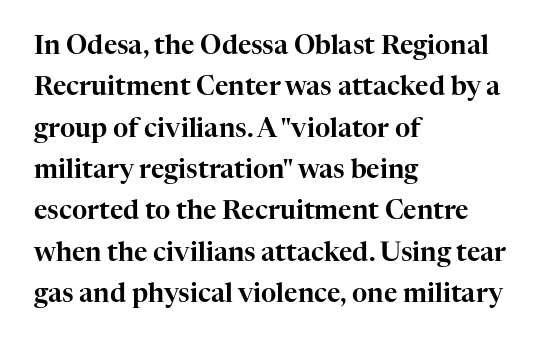
Honestly, there is no underline to notice here at all. Nothing unusual about the tracking: characters are spaced as the font intends. These lines stack with their left ends in a neat column. Posture: vertical. Normally led — the rows are evenly, conventionally spaced.
